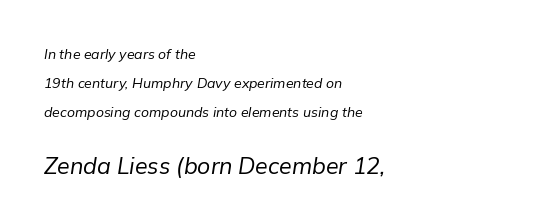
Q: Is the text bold? A: No.
Q: Is the text italic (slanted)? A: Yes, it leans right by about 9 degrees.
Q: Is the text underlined? A: No.
Q: How is the paragraph aligned? A: Left-aligned.
Q: Is the spacing between letters normal or unusually wide? A: Normal.
Q: Is the spacing between lines tight, normal or loose? A: Loose.
Q: Which block of text is set in a larger size, the first (top) or the second (bottom)? A: The second (bottom) one.
